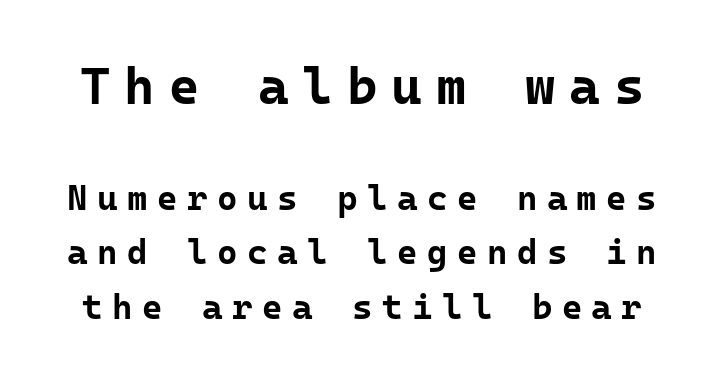
The image shows 52 px bold sans-serif type, upright, monospaced; set normal line spacing (1.55x), unusually wide letter spacing (+0.27 em), not underlined; the first (top) block is 1.49x larger; low stroke contrast and a medium x-height.
